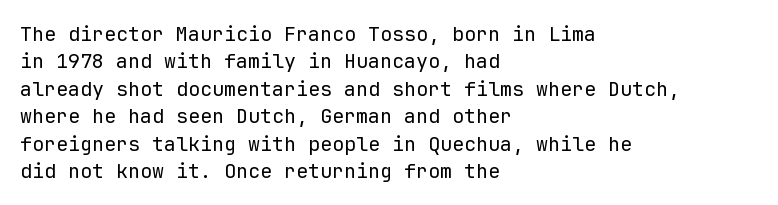
{"italic": "no", "bold": "no", "underline": "no", "align": "left", "line_spacing": "normal", "line_spacing_ratio": 1.37, "letter_spacing": "normal", "letter_spacing_em": 0.0, "glyph_px": 20}
